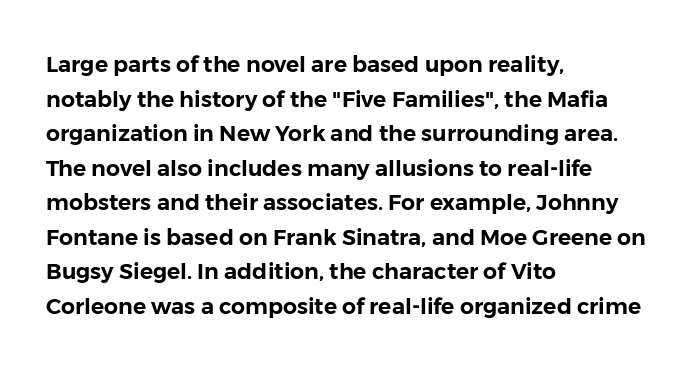
{"italic": "no", "underline": "no", "align": "left", "line_spacing": "normal", "line_spacing_ratio": 1.57, "letter_spacing": "normal", "letter_spacing_em": 0.0, "glyph_px": 22}
